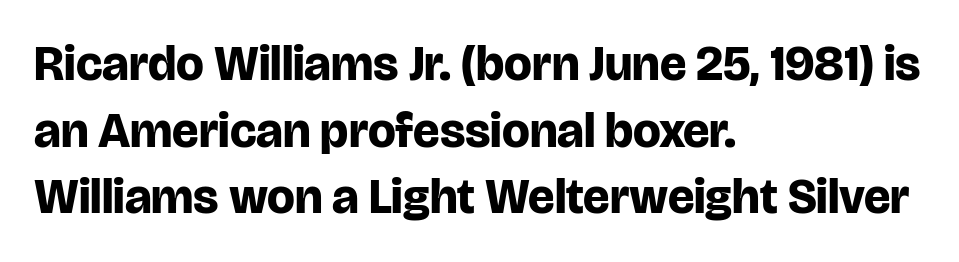
The image shows 49 px bold sans-serif type, upright; set left-aligned, normal line spacing (1.36x), normal letter spacing, not underlined; low stroke contrast and a large x-height.
